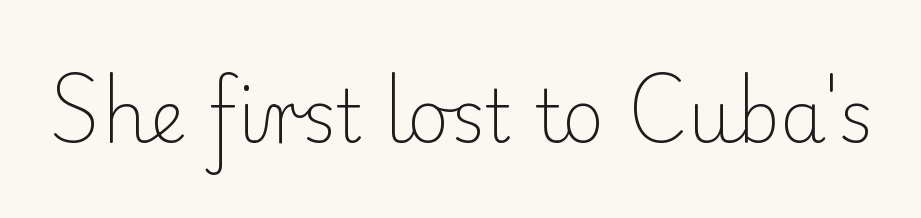
{"serif": "yes", "italic": "no", "bold": "no", "weight": "light", "width": "normal", "stroke_contrast": "low", "x_height": "small", "monospaced": "no", "underline": "no", "letter_spacing": "normal", "letter_spacing_em": 0.0, "glyph_px": 73}
